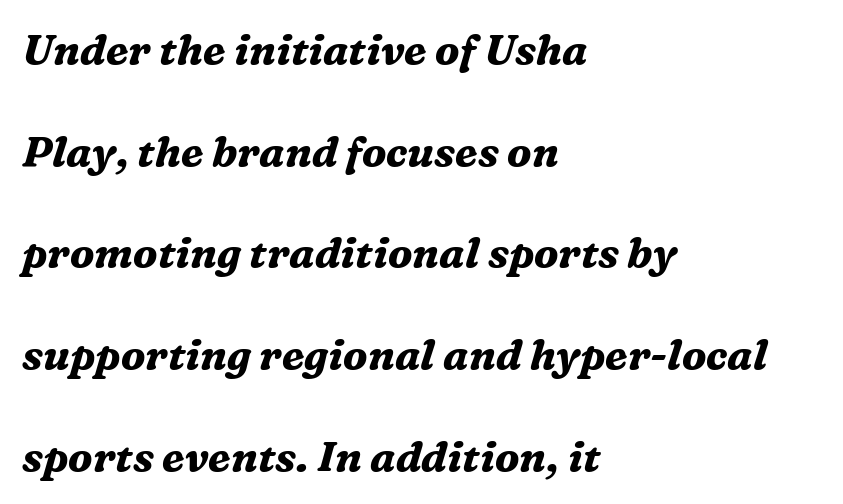
Q: Is the text bold? A: Yes.
Q: Is the text italic (slanted)? A: Yes, it leans right by about 16 degrees.
Q: Is the typeface a serif or a sans-serif typeface? A: Serif.
Q: Is the text underlined? A: No.
Q: How is the paragraph aligned? A: Left-aligned.
Q: Is the spacing between letters normal or unusually wide? A: Normal.
Q: Is the spacing between lines tight, normal or loose? A: Loose.
Q: Width (condensed, normal, or wide)? A: Normal.
Q: Stroke contrast? A: Medium.
Q: x-height? A: Medium.
Q: Monospaced? A: No.
